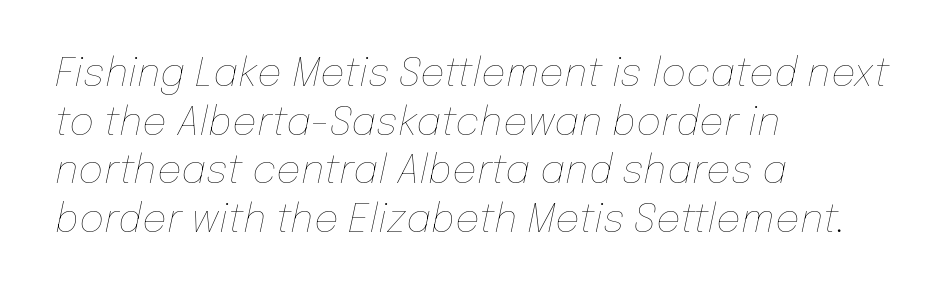
This sample keeps an unexceptional amount of space between lines. Do the characters align in a grid? No, the font is proportional. This is oblique type, the kind used for emphasis or titles. Does the copy run flush right? No — it runs flush left. Letters rest on an invisible, unmarked baseline.
